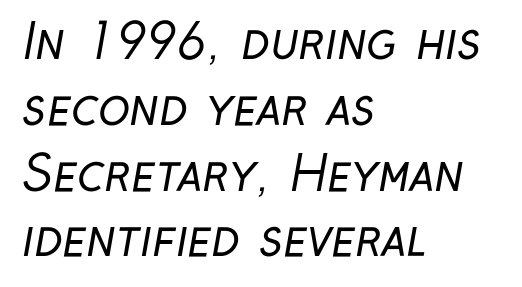
{"serif": "no", "bold": "no", "weight": "regular", "width": "condensed", "stroke_contrast": "low", "x_height": "medium", "monospaced": "no", "underline": "no", "align": "left", "line_spacing": "normal", "line_spacing_ratio": 1.37, "letter_spacing": "normal", "letter_spacing_em": 0.0, "glyph_px": 48}
